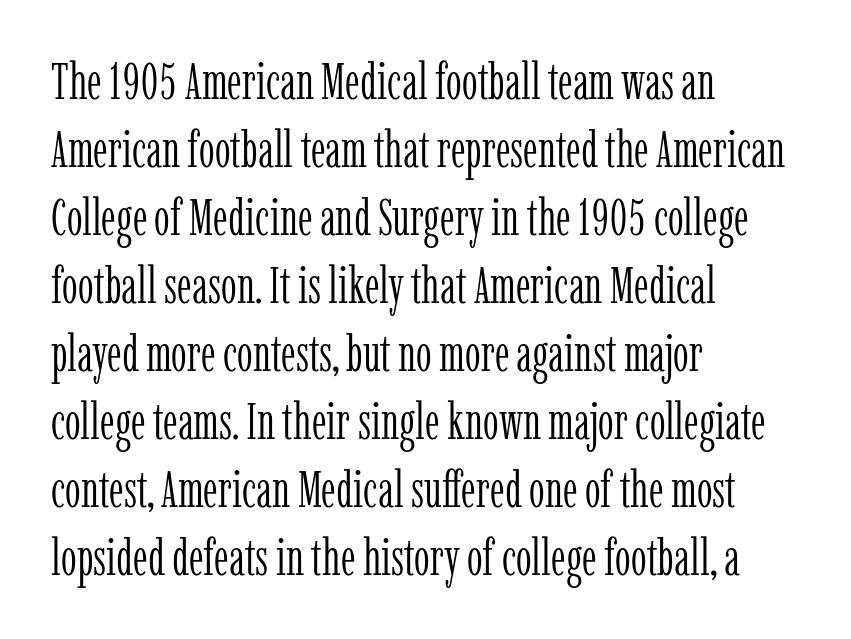
{"serif": "yes", "italic": "no", "bold": "no", "weight": "light", "width": "condensed", "stroke_contrast": "low", "x_height": "medium", "monospaced": "no", "underline": "no", "align": "left", "line_spacing": "normal", "line_spacing_ratio": 1.36, "letter_spacing": "normal", "letter_spacing_em": 0.0, "glyph_px": 50}
